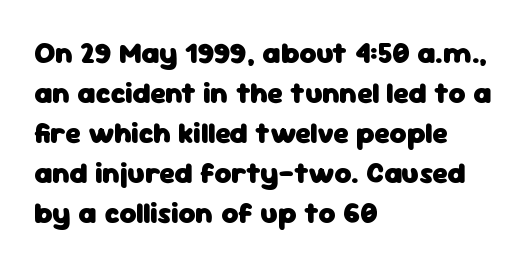
Q: Is the text bold? A: Yes.
Q: Is the text italic (slanted)? A: No, it is upright.
Q: Is the typeface a serif or a sans-serif typeface? A: Sans-serif.
Q: Is the text underlined? A: No.
Q: How is the paragraph aligned? A: Left-aligned.
Q: Is the spacing between letters normal or unusually wide? A: Normal.
Q: Is the spacing between lines tight, normal or loose? A: Normal.
Q: Width (condensed, normal, or wide)? A: Normal.
Q: Stroke contrast? A: Low.
Q: x-height? A: Medium.
Q: Monospaced? A: No.
